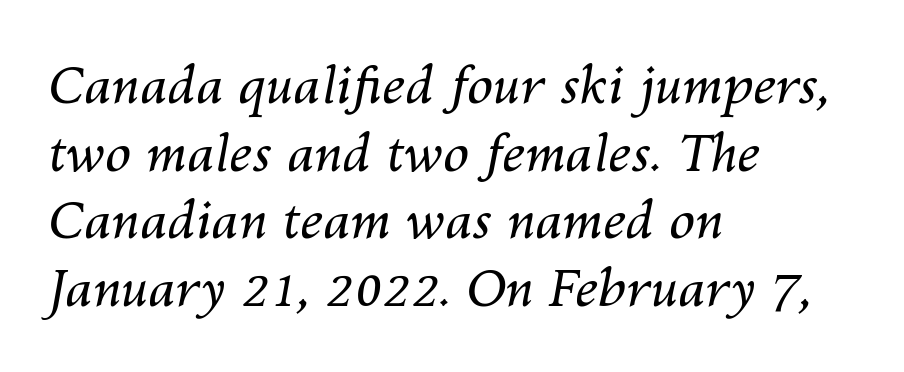
{"italic": "yes", "lean": "right", "slant_degrees": 10, "bold": "no", "weight": "regular", "width": "normal", "stroke_contrast": "medium", "x_height": "medium", "monospaced": "no", "underline": "no", "align": "left", "line_spacing": "normal", "line_spacing_ratio": 1.3, "letter_spacing": "normal", "letter_spacing_em": 0.0, "glyph_px": 52}
